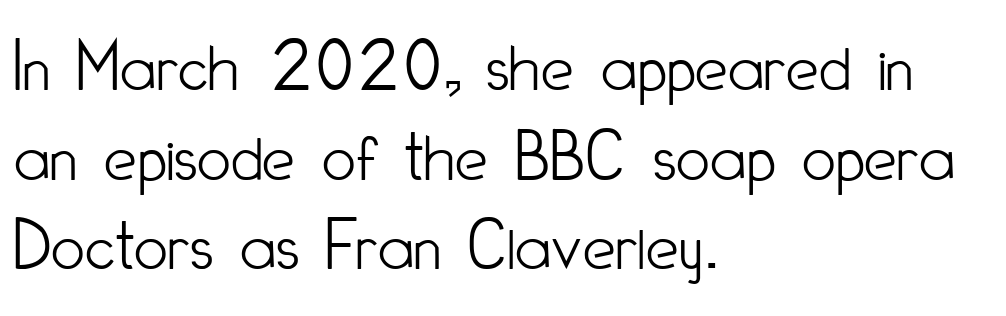
A typesetter would call this zero additional tracking. Weight: regular or lighter. The letters advance in unequal steps, a hallmark of proportional type. Compared with a centered layout, this one pins lines to the left instead. The letters stand straight up with perfectly vertical stems.
